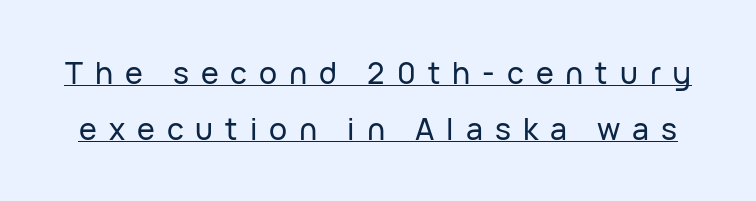
Do the characters align in a grid? No, the font is proportional. Style check: upright. Does the type have serifs? No, each stem ends abruptly. Glance below the letters and you will spot a drawn line. Look at the tracking — it's clearly loosened, letters drifting apart.
